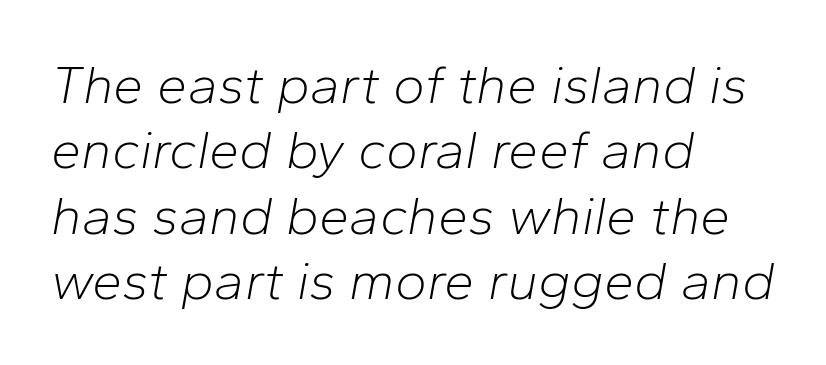
The image shows 54 px light type, italic (leaning right); set left-aligned, line spacing 1.21x, normal letter spacing, not underlined; low stroke contrast and a medium x-height.
